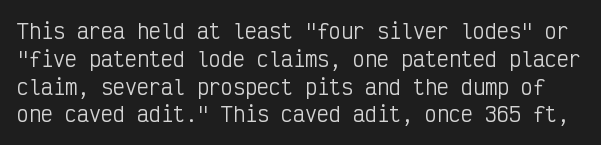
The image shows 20 px text type, upright; set normal line spacing (1.39x), normal letter spacing, not underlined.
